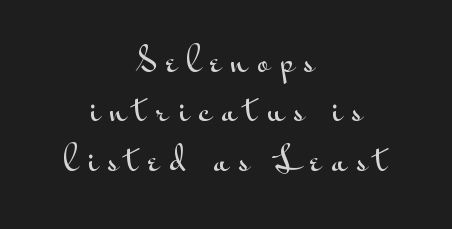
The image shows 33 px wide sans-serif type; set centered, normal line spacing (1.5x), unusually wide letter spacing (+0.3 em), not underlined; medium stroke contrast and a small x-height.
